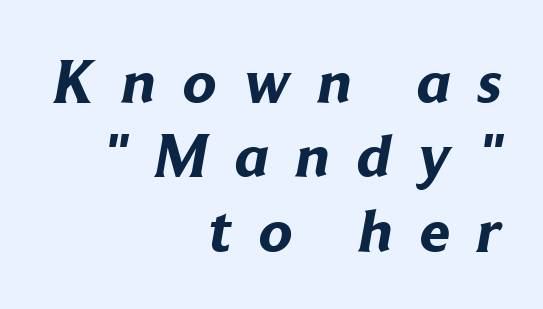
The type family on display is of the sans-serif kind. Just letters on the line, the space beneath them empty. Proportional: the letters do not fall into vertical columns. The line texture is sparse and dotted thanks to wide tracking. A flush-right, rag-left setting is used for this passage.
